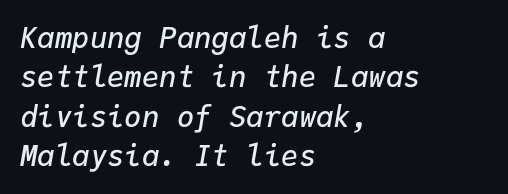
The image shows 29 px semibold type, italic (leaning right), monospaced; set left-aligned, normal line spacing (1.36x), normal letter spacing, not underlined; low stroke contrast and a medium x-height.
